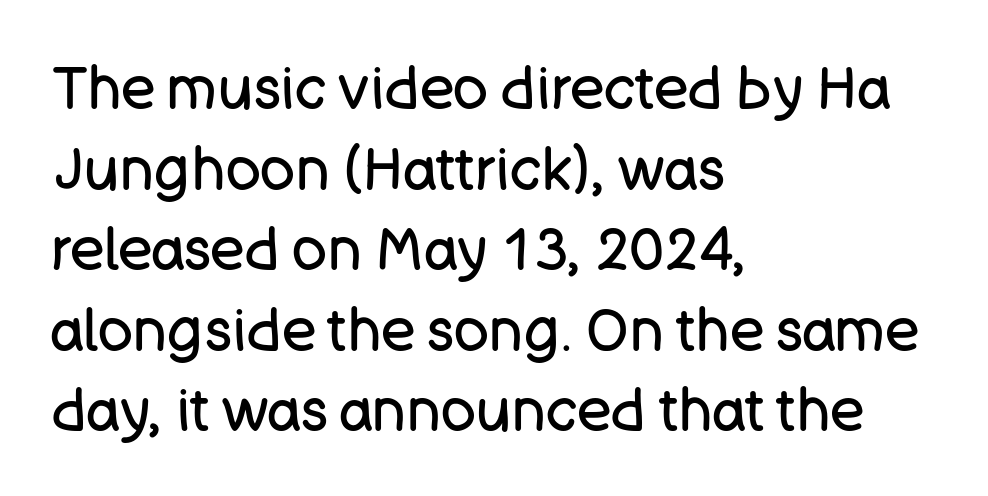
The image shows 58 px regular-weight sans-serif type, upright; set left-aligned, normal line spacing (1.39x), normal letter spacing, not underlined; low stroke contrast and a large x-height.
